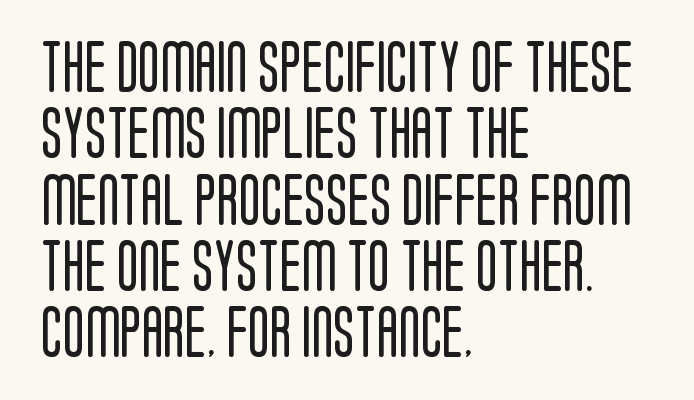
The image shows 51 px regular-weight, condensed sans-serif type, upright; set left-aligned, normal line spacing (1.3x), normal letter spacing, not underlined; low stroke contrast and a large x-height.
